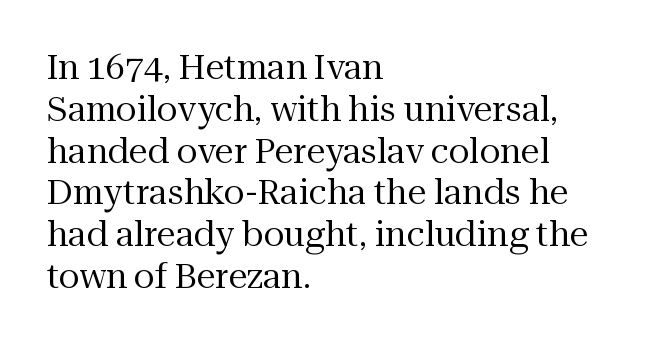
Q: Is the text bold? A: No.
Q: Is the text italic (slanted)? A: No, it is upright.
Q: Is the typeface a serif or a sans-serif typeface? A: Serif.
Q: Is the text underlined? A: No.
Q: How is the paragraph aligned? A: Left-aligned.
Q: Is the spacing between letters normal or unusually wide? A: Normal.
Q: Width (condensed, normal, or wide)? A: Normal.
Q: Stroke contrast? A: Medium.
Q: x-height? A: Medium.
Q: Monospaced? A: No.
